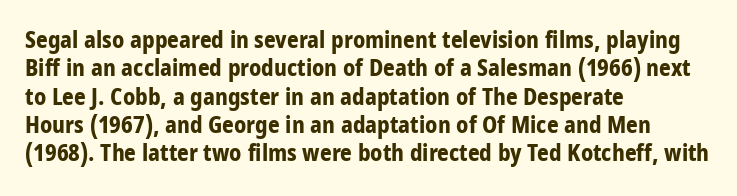
The image shows 23 px bold type, upright; set left-aligned, line spacing 1.23x, normal letter spacing, not underlined.
